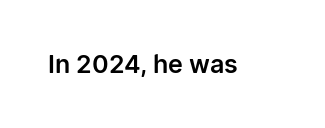
{"italic": "no", "underline": "no", "letter_spacing": "normal", "letter_spacing_em": 0.0, "glyph_px": 25}
